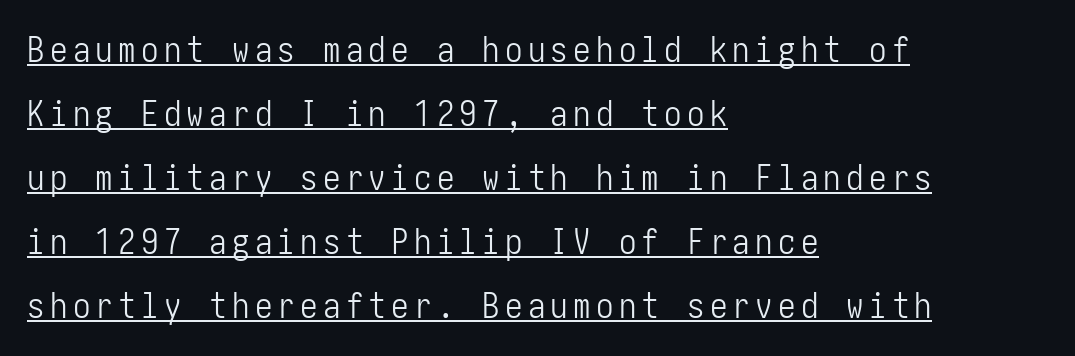
Examine the stroke ends and you'll find no serifs. This reads as an unemphasized weight, regular at the heaviest. Layout note: lines flush left. Quick note: underline on. Rendered with straight, roman letterforms.
